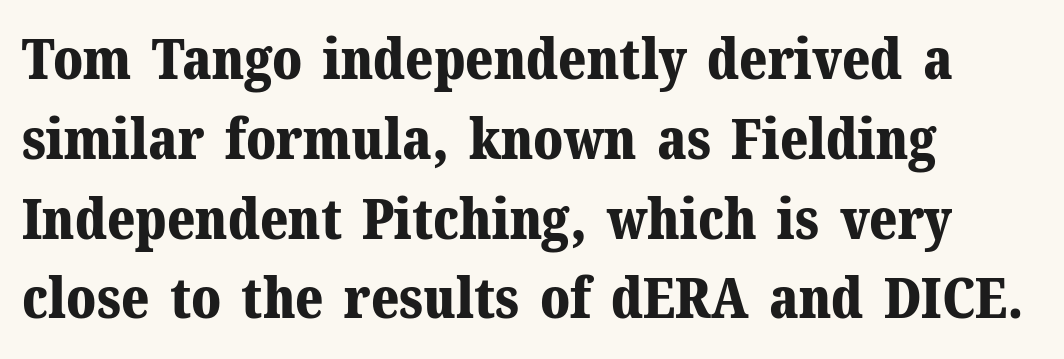
{"serif": "yes", "italic": "no", "bold": "yes", "weight": "bold", "width": "normal", "stroke_contrast": "medium", "x_height": "medium", "monospaced": "no", "underline": "no", "align": "left", "line_spacing": "normal", "line_spacing_ratio": 1.4, "letter_spacing": "normal", "letter_spacing_em": 0.0, "glyph_px": 57}
